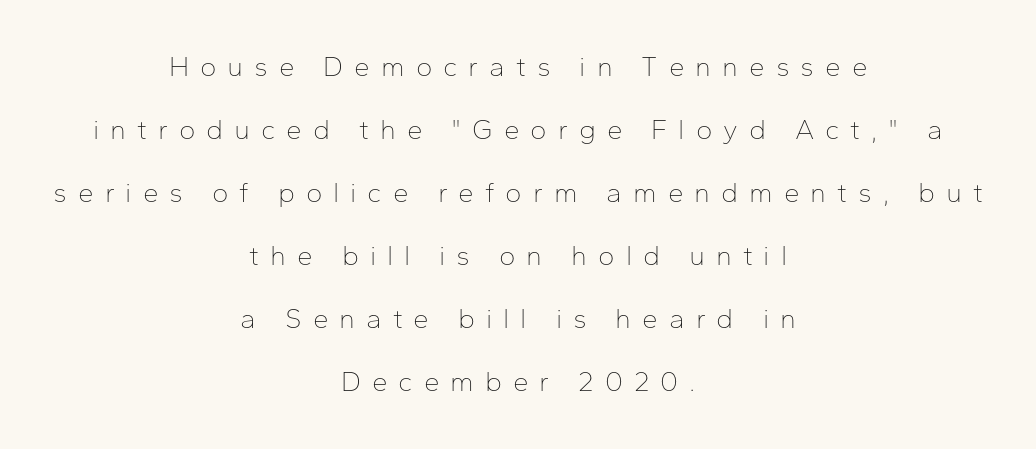
The image shows 28 px thin sans-serif type, upright; set centered, loose line spacing (2.25x), unusually wide letter spacing (+0.39 em), not underlined; low stroke contrast and a medium x-height.
